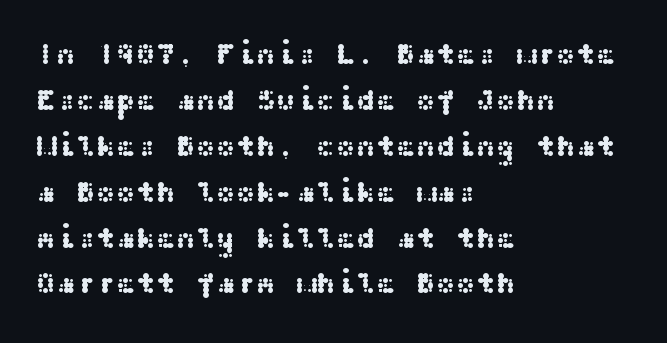
Q: Is the text italic (slanted)? A: No, it is upright.
Q: Is the typeface a serif or a sans-serif typeface? A: Sans-serif.
Q: Is the text underlined? A: No.
Q: How is the paragraph aligned? A: Left-aligned.
Q: Is the spacing between letters normal or unusually wide? A: Normal.
Q: Is the spacing between lines tight, normal or loose? A: Normal.
Q: Width (condensed, normal, or wide)? A: Wide.
Q: Stroke contrast? A: Medium.
Q: x-height? A: Medium.
